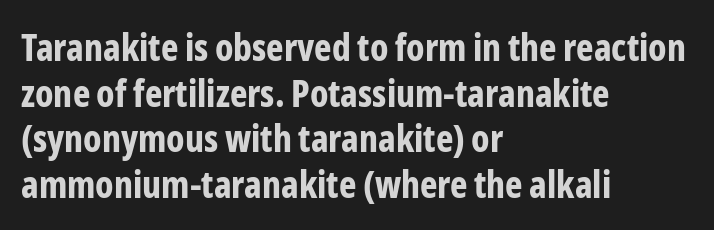
Has an underline been added? It has not. The specimen reads as upright at a glance. Notice how the passage keeps a crisp vertical edge on the left only. The strokes are fattened all the way to bold.
